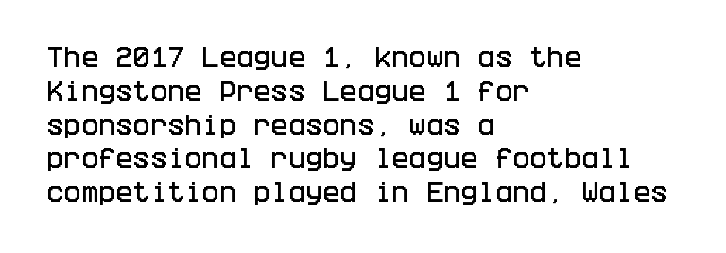
Left-aligned paragraph, ragged on the right. Compared with typical body copy, the letter spacing here is the same. A roman cut, with each character standing at attention. Baseline-to-baseline distance is the conventional proportion of letter height. The string is rendered with underlining switched off.
